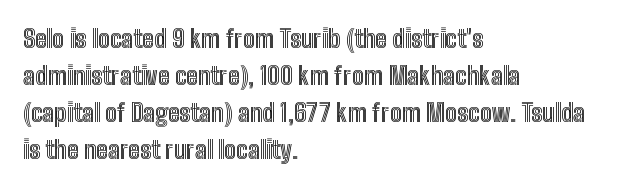
The image shows 25 px text type, upright; set left-aligned, normal line spacing (1.48x), normal letter spacing, not underlined.
